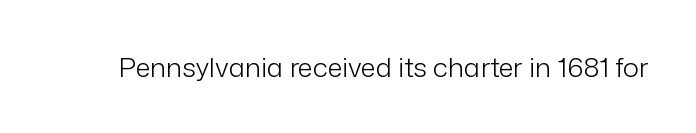
{"italic": "no", "bold": "no", "underline": "no", "letter_spacing": "normal", "letter_spacing_em": 0.0, "glyph_px": 27}
